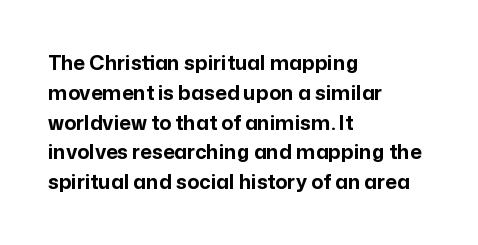
{"italic": "no", "bold": "yes", "underline": "no", "align": "left", "line_spacing": "normal", "line_spacing_ratio": 1.49, "letter_spacing": "normal", "letter_spacing_em": 0.0, "glyph_px": 20}
